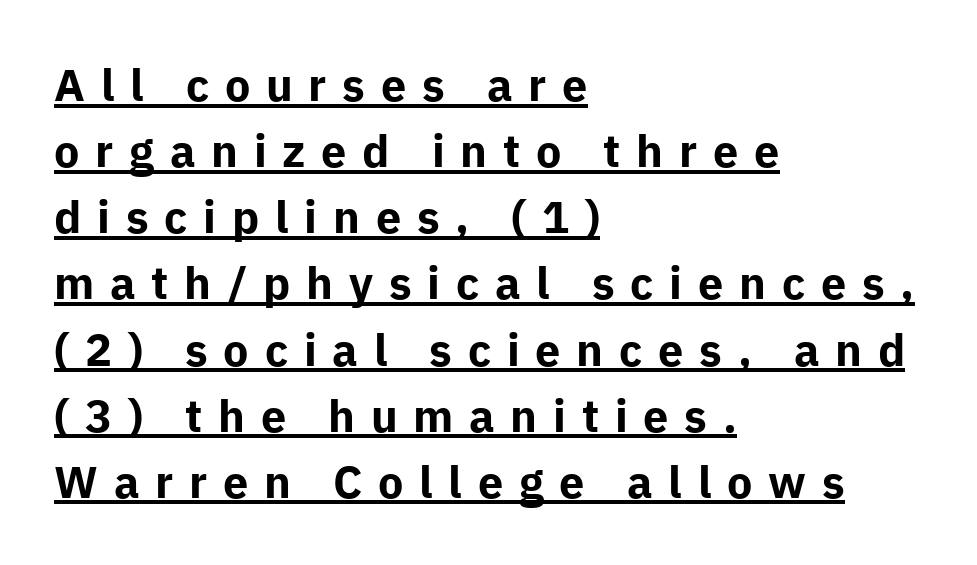
The image shows 45 px bold sans-serif type, upright; set left-aligned, normal line spacing (1.47x), unusually wide letter spacing (+0.35 em), underlined; low stroke contrast and a medium x-height.
